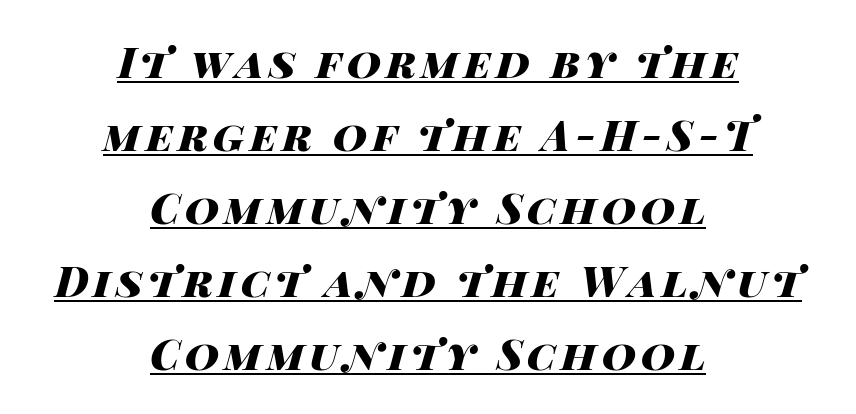
Q: Is the text bold? A: Yes.
Q: Is the text italic (slanted)? A: Yes, it leans right by about 14 degrees.
Q: Is the text underlined? A: Yes.
Q: How is the paragraph aligned? A: Centered.
Q: Width (condensed, normal, or wide)? A: Wide.
Q: Stroke contrast? A: High.
Q: x-height? A: Large.
Q: Monospaced? A: No.
